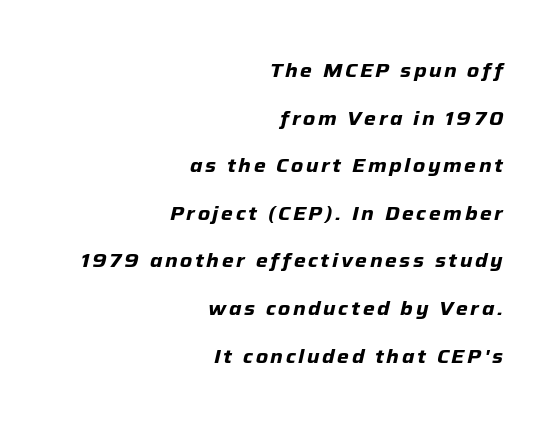
Q: Is the text bold? A: Yes.
Q: Is the text italic (slanted)? A: Yes, it leans right by about 12 degrees.
Q: Is the text underlined? A: No.
Q: How is the paragraph aligned? A: Right-aligned.
Q: Is the spacing between lines tight, normal or loose? A: Loose.
